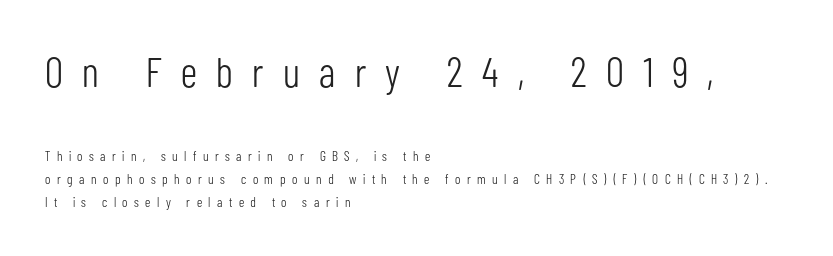
Scale decreases going downward across the two blocks. Varying glyph widths throughout — classic text-font behaviour. I'd call this a sans setting — the letters go barefoot. Line beginnings align vertically; line endings do not. This sample keeps an unexceptional amount of space between lines.
